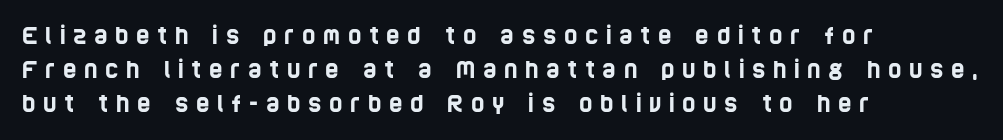
{"underline": "no", "align": "left", "line_spacing": "normal", "line_spacing_ratio": 1.48, "letter_spacing": "wide", "letter_spacing_em": 0.33, "glyph_px": 23}
